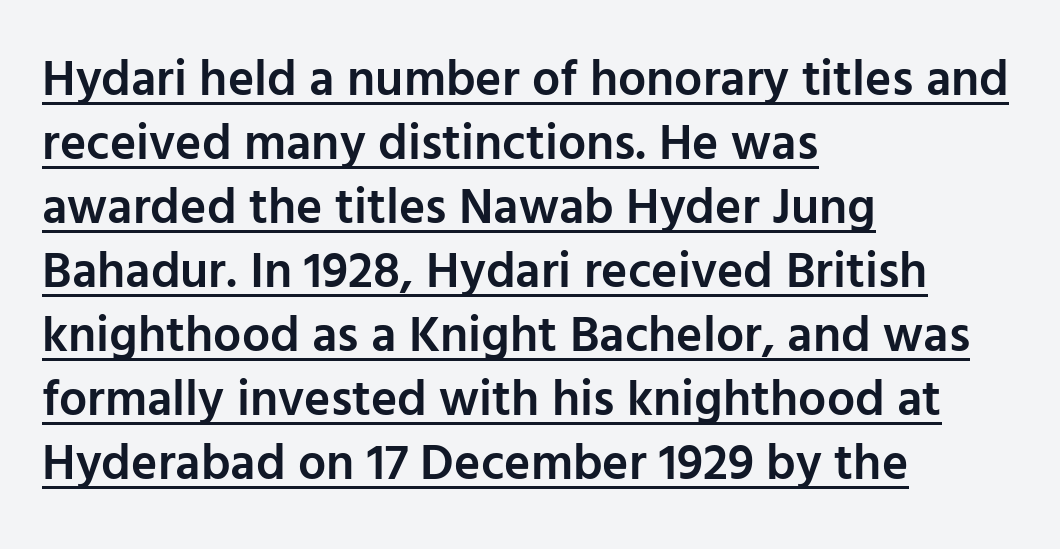
The image shows 50 px semibold sans-serif type, upright; set left-aligned, normal line spacing (1.28x), normal letter spacing, underlined; low stroke contrast and a medium x-height.
